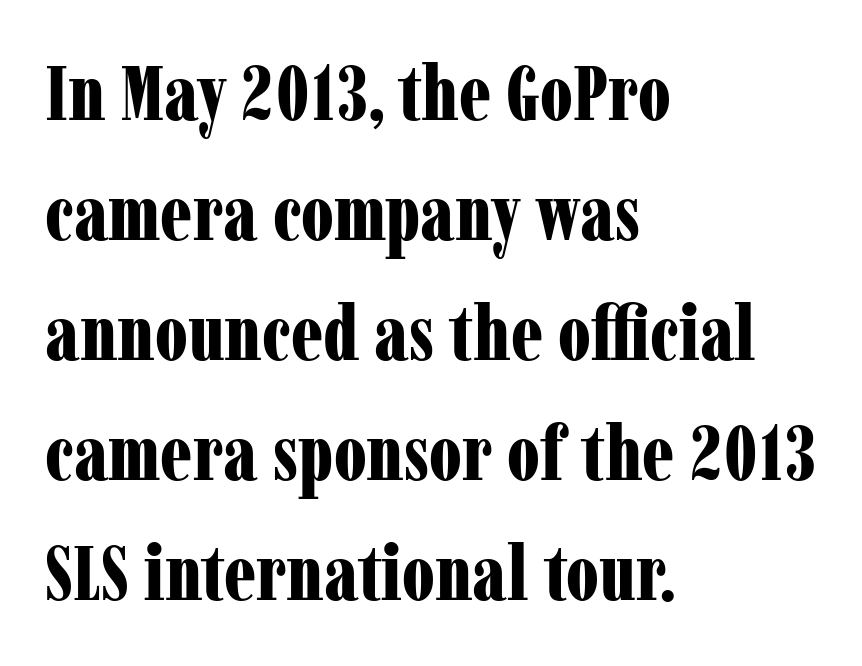
The image shows 78 px bold, condensed serif type, upright; set left-aligned, normal line spacing (1.54x), normal letter spacing, not underlined; low stroke contrast and a medium x-height.
